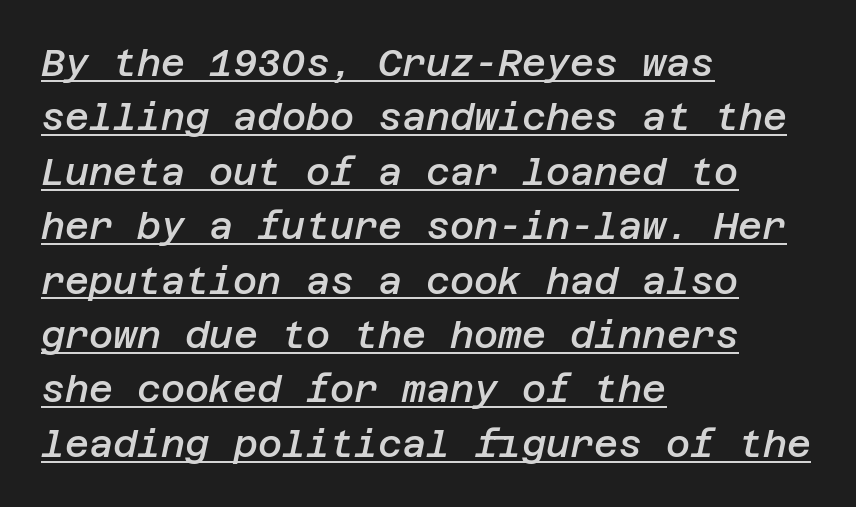
The image shows 37 px semibold type, italic (leaning right); set left-aligned, normal line spacing (1.47x), normal letter spacing, underlined; low stroke contrast and a large x-height.
